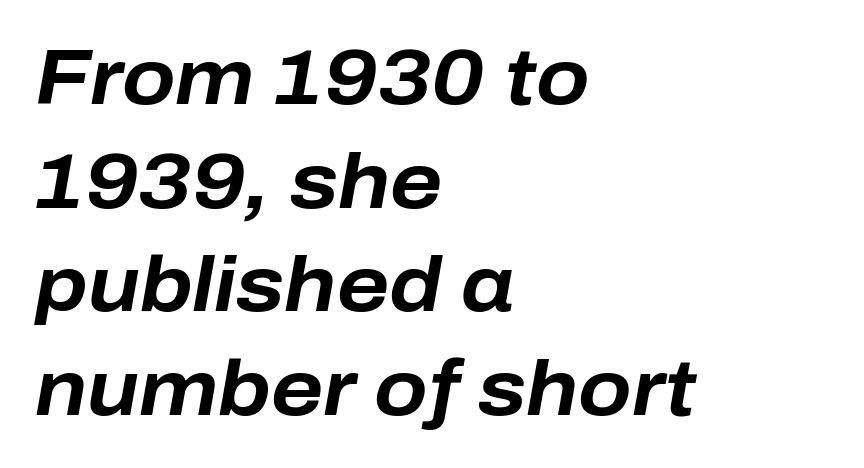
The rows are spaced the way most documents space them. Character widths vary here, with narrow letters taking less room than wide ones. The passage is arranged the way most books set body copy — flush left. What stands out about the letter spacing? Nothing — it is the standard amount. Is the type slanted? Yes — the strokes lean at a clear angle.
